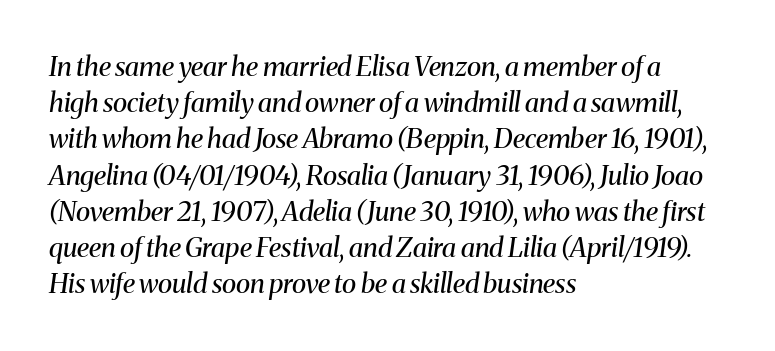
Q: Is the text bold? A: No.
Q: Is the text italic (slanted)? A: Yes, it leans right by about 8 degrees.
Q: Is the text underlined? A: No.
Q: How is the paragraph aligned? A: Left-aligned.
Q: Is the spacing between letters normal or unusually wide? A: Normal.
Q: Is the spacing between lines tight, normal or loose? A: Normal.
